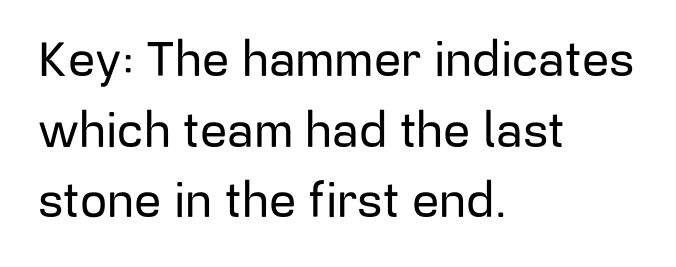
{"serif": "no", "italic": "no", "width": "normal", "stroke_contrast": "low", "x_height": "medium", "monospaced": "no", "underline": "no", "align": "left", "line_spacing": "normal", "line_spacing_ratio": 1.47, "letter_spacing": "normal", "letter_spacing_em": 0.0, "glyph_px": 48}
